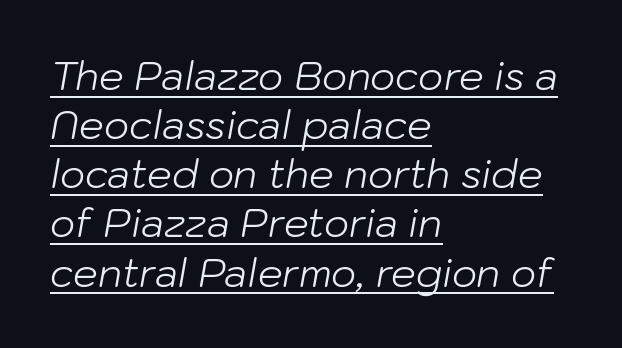
Looks like regular typesetting: each glyph gets only the width it needs. The typography opts for an oblique posture over an upright one. The gaps between neighbouring characters are ordinary and unremarkable. The letterforms sit at book weight or below. Beneath each row of characters lies a ruled line.
